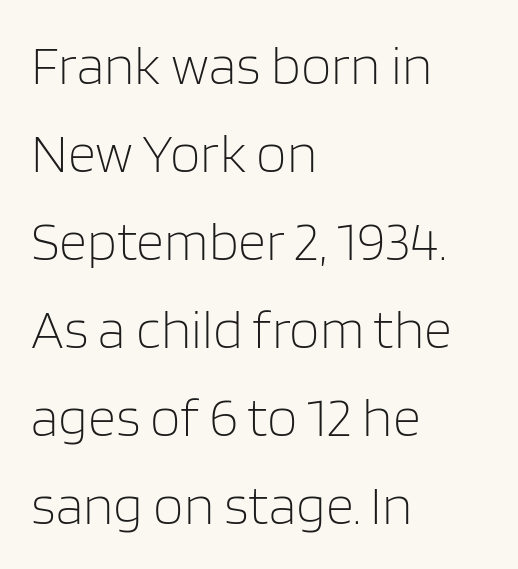
Q: Is the text bold? A: No.
Q: Is the text italic (slanted)? A: No, it is upright.
Q: Is the typeface a serif or a sans-serif typeface? A: Sans-serif.
Q: Is the text underlined? A: No.
Q: How is the paragraph aligned? A: Left-aligned.
Q: Is the spacing between letters normal or unusually wide? A: Normal.
Q: Is the spacing between lines tight, normal or loose? A: Normal.
Q: Width (condensed, normal, or wide)? A: Normal.
Q: Stroke contrast? A: Low.
Q: x-height? A: Large.
Q: Monospaced? A: No.
